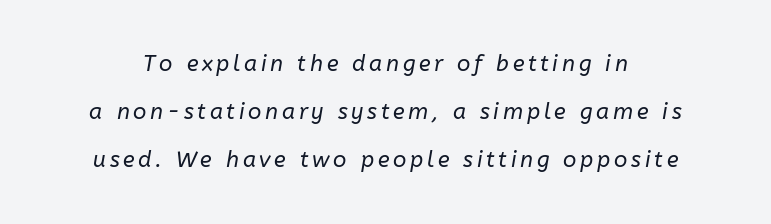
Q: Is the text bold? A: No.
Q: Is the text italic (slanted)? A: Yes, it leans right by about 10 degrees.
Q: Is the text underlined? A: No.
Q: Is the spacing between lines tight, normal or loose? A: Loose.
